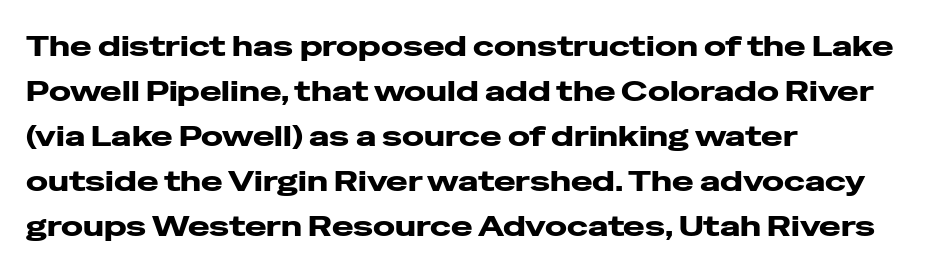
Q: Is the text bold? A: Yes.
Q: Is the text italic (slanted)? A: No, it is upright.
Q: Is the typeface a serif or a sans-serif typeface? A: Sans-serif.
Q: Is the text underlined? A: No.
Q: How is the paragraph aligned? A: Left-aligned.
Q: Is the spacing between letters normal or unusually wide? A: Normal.
Q: Is the spacing between lines tight, normal or loose? A: Normal.
Q: Width (condensed, normal, or wide)? A: Wide.
Q: Stroke contrast? A: Low.
Q: x-height? A: Medium.
Q: Monospaced? A: No.
